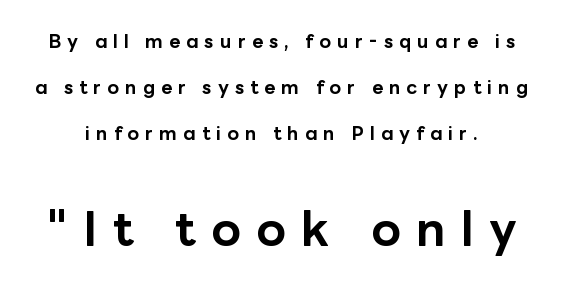
The image shows 48 px bold sans-serif type, upright; set loose line spacing (2.43x), unusually wide letter spacing (+0.32 em), not underlined; the second (bottom) block is 2.53x larger; low stroke contrast and a medium x-height.
